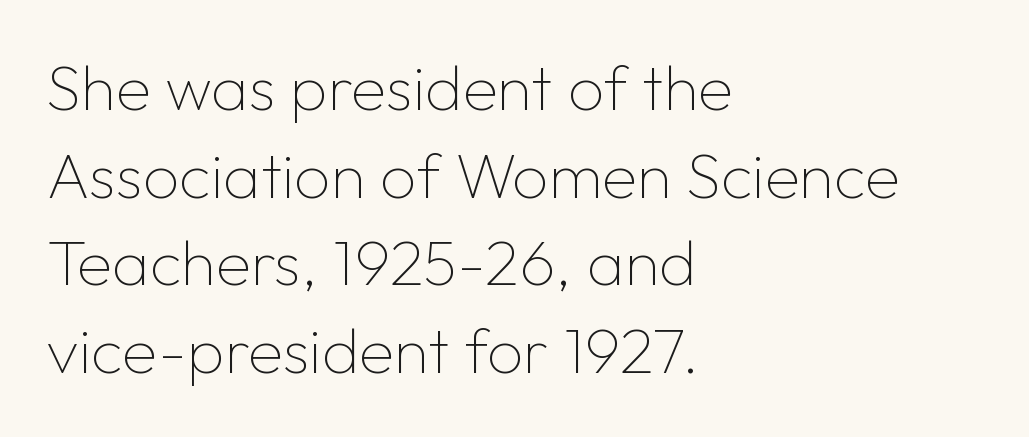
{"serif": "no", "italic": "no", "bold": "no", "weight": "thin", "width": "normal", "stroke_contrast": "low", "x_height": "medium", "monospaced": "no", "underline": "no", "align": "left", "line_spacing": "normal", "line_spacing_ratio": 1.37, "letter_spacing": "normal", "letter_spacing_em": 0.0, "glyph_px": 64}
